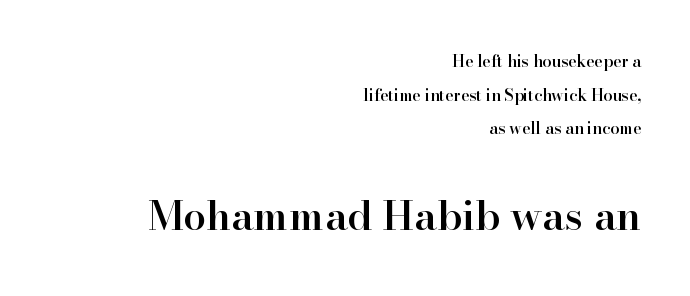
Q: Is the text bold? A: Semi-bold.
Q: Is the text italic (slanted)? A: No, it is upright.
Q: Is the typeface a serif or a sans-serif typeface? A: Serif.
Q: Is the text underlined? A: No.
Q: How is the paragraph aligned? A: Right-aligned.
Q: Is the spacing between letters normal or unusually wide? A: Normal.
Q: Is the spacing between lines tight, normal or loose? A: Loose.
Q: Which block of text is set in a larger size, the first (top) or the second (bottom)? A: The second (bottom) one.
Q: Width (condensed, normal, or wide)? A: Normal.
Q: Stroke contrast? A: High.
Q: x-height? A: Small.
Q: Monospaced? A: No.
